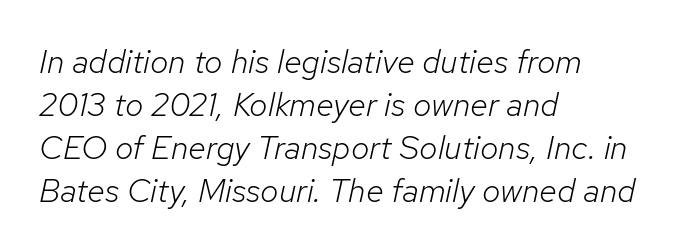
These lines sit exactly where default settings would place them. Letters have the restrained weight of plain body copy at most. What stands out about the letter spacing? Nothing — it is the standard amount. The rendering anchors every line to the left-hand side.
